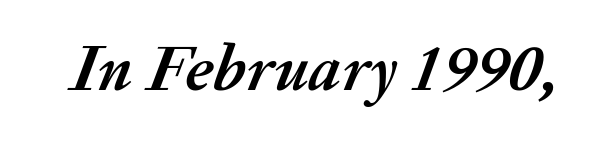
Q: Is the text bold? A: Yes.
Q: Is the text italic (slanted)? A: Yes, it leans right by about 20 degrees.
Q: Is the text underlined? A: No.
Q: Is the spacing between letters normal or unusually wide? A: Normal.
Q: Width (condensed, normal, or wide)? A: Normal.
Q: Stroke contrast? A: Medium.
Q: x-height? A: Medium.
Q: Monospaced? A: No.
